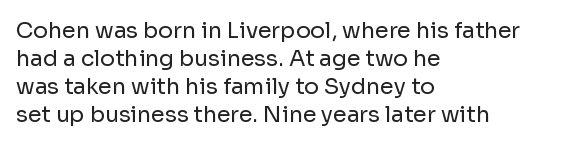
No extra ink here — the face is not bold. Students, observe: this is what conventionally led text looks like. Visually the block forms a straight wall on the left and a jagged coastline on the right. Clear beneath every line of the passage.
